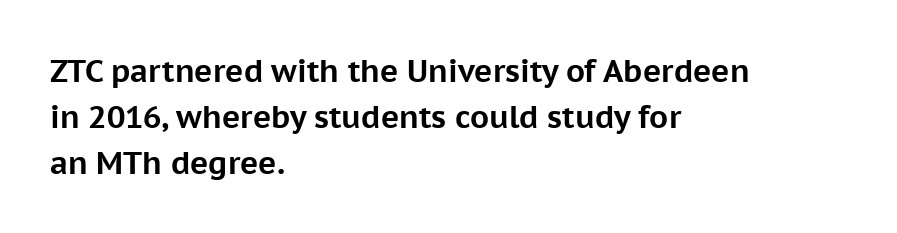
Is this a sans? Yes — the strokes have no serifs. These lines are rendered in a variable-pitch font. Upright lettering throughout. Leftover space on each line is placed entirely after the last word. Any mark beneath the type? The region is blank. Honestly, the row spacing looks completely unremarkable.
